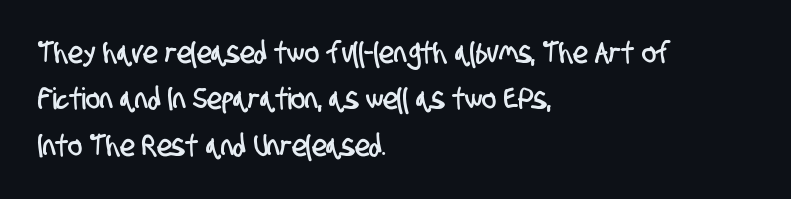
The image shows 30 px condensed sans-serif type; set left-aligned, normal line spacing (1.55x), normal letter spacing, not underlined; low stroke contrast and a large x-height.
